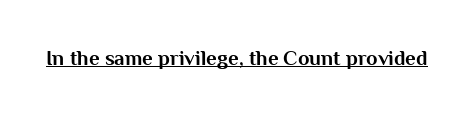
Q: Is the text bold? A: Yes.
Q: Is the text italic (slanted)? A: No, it is upright.
Q: Is the text underlined? A: Yes.
Q: Is the spacing between letters normal or unusually wide? A: Normal.
